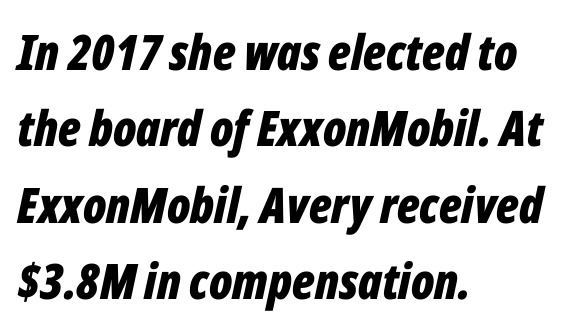
Observe the ordinary spacing: letters are neighbours, not strangers. No word sits above an underline. The font's italic variant was chosen for this text. Does the copy run flush right? No — it runs flush left. Notice how thick the strokes are: this is what a full bold looks like. The rendering uses natural spacing where letterforms have individual widths.
